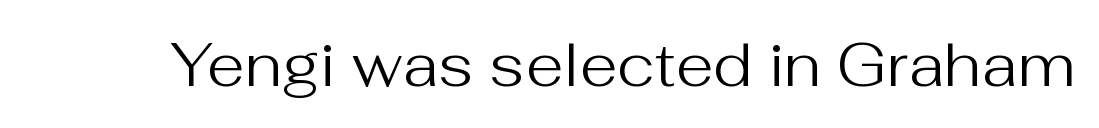
The specimen omits any rule beneath the text block's lines. The rendering keeps characters at their native spacing. Caption: face not bold, strokes unweighted. Quick note: not italic, upright.
